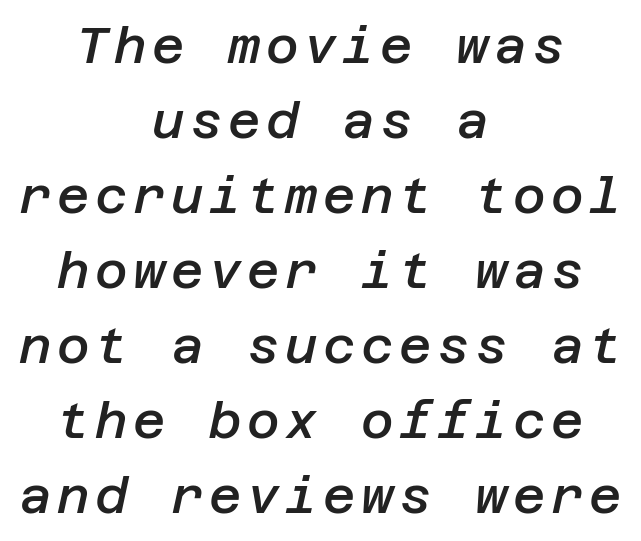
{"italic": "yes", "lean": "right", "slant_degrees": 12, "bold": "semi", "weight": "semibold", "width": "normal", "stroke_contrast": "low", "x_height": "large", "underline": "no", "align": "center", "line_spacing": "normal", "line_spacing_ratio": 1.5, "glyph_px": 50}
